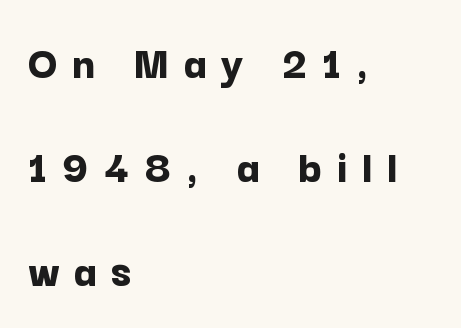
Is there any slant? The stems are plumb. The rendering shows plain stroke endings on the letterforms — a sans-serif design. You could not count columns in this text — the font is proportionally spaced. The typesetter chose a ragged-right arrangement here.
